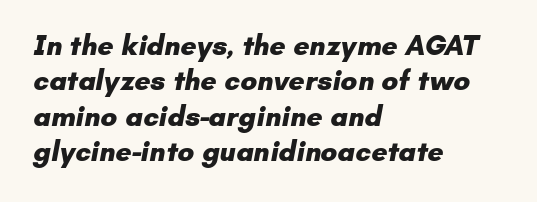
The image shows 28 px heavy sans-serif type; set left-aligned, normal line spacing (1.26x), normal letter spacing, not underlined; low stroke contrast and a small x-height.
